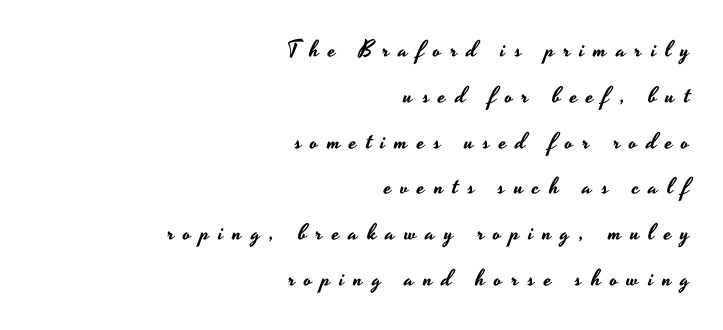
{"underline": "no", "align": "right", "line_spacing": "loose", "line_spacing_ratio": 1.99, "letter_spacing": "wide", "letter_spacing_em": 0.4, "glyph_px": 23}
